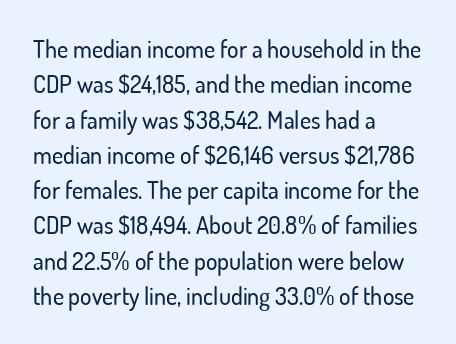
Q: Is the text italic (slanted)? A: No, it is upright.
Q: Is the text underlined? A: No.
Q: How is the paragraph aligned? A: Left-aligned.
Q: Is the spacing between letters normal or unusually wide? A: Normal.
Q: Is the spacing between lines tight, normal or loose? A: Normal.
